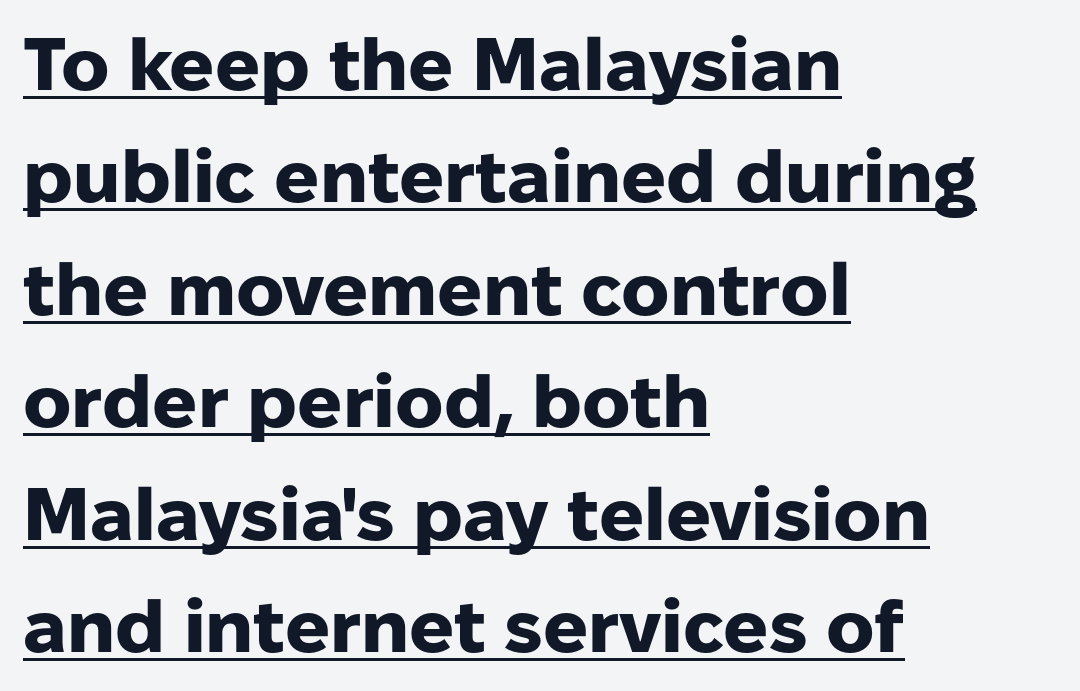
{"serif": "no", "italic": "no", "bold": "yes", "weight": "heavy", "width": "normal", "stroke_contrast": "low", "x_height": "medium", "monospaced": "no", "underline": "yes", "align": "left", "line_spacing": "normal", "line_spacing_ratio": 1.52, "letter_spacing": "normal", "letter_spacing_em": 0.0, "glyph_px": 74}
